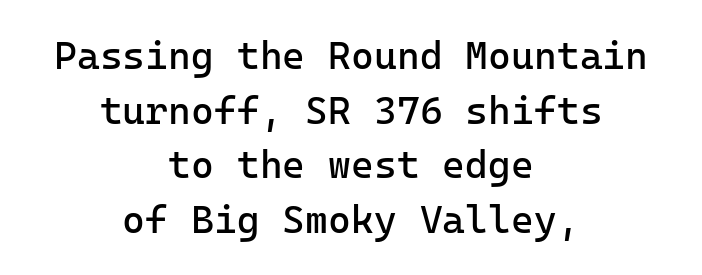
The image shows 39 px regular-weight sans-serif type, upright; set centered, normal line spacing (1.4x), normal letter spacing, not underlined; low stroke contrast and a medium x-height.
